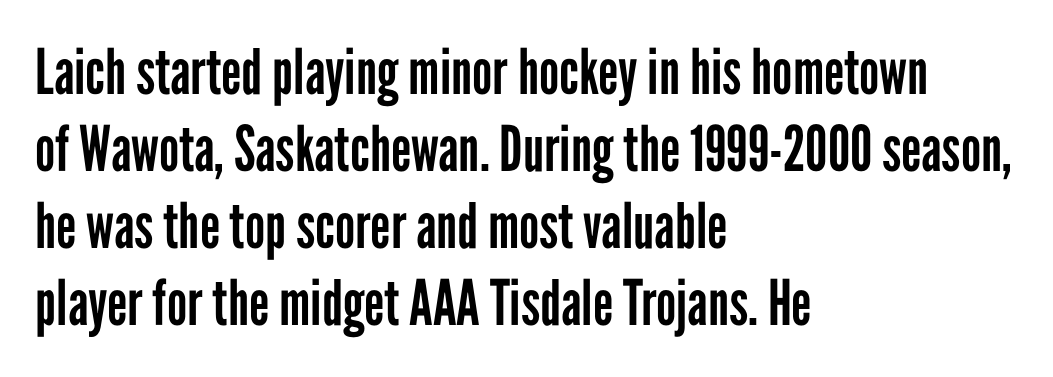
A sans-serif font was chosen for this passage. A classic flush-left, rag-right setting is used for this passage. Spacing between characters is what you'd get straight out of the box. Bare-footed words on every line. Every character sits straight up, as roman type does.
